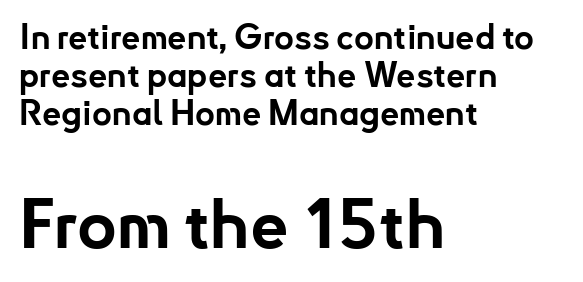
The words here are not underlined. Each letter's strokes conclude bluntly, with no projecting serifs. Varying glyph widths throughout — classic text-font behaviour. Character size in the trailing block exceeds that of the leading block. A typesetter would call this zero additional tracking.
